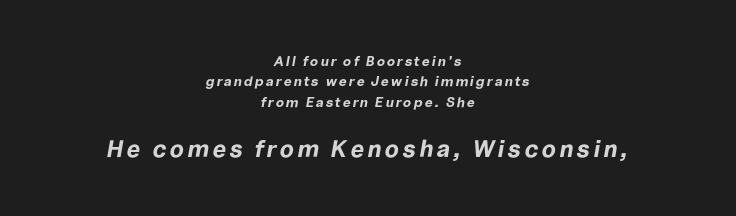
{"italic": "yes", "lean": "right", "slant_degrees": 10, "bold": "yes", "underline": "no", "align": "center", "line_spacing": "normal", "line_spacing_ratio": 1.46, "larger_block": "second", "size_ratio": 1.71, "glyph_px": 24}
